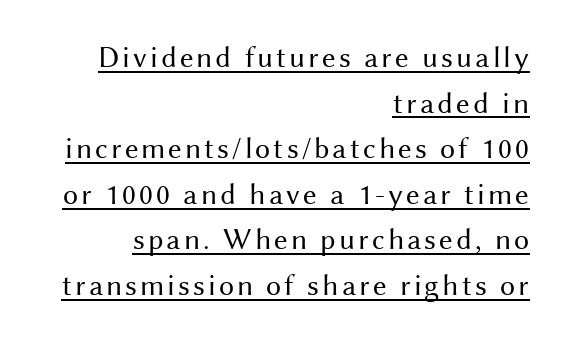
The image shows 30 px regular-weight sans-serif type, upright; set right-aligned, normal line spacing (1.52x), underlined; medium stroke contrast and a medium x-height.
